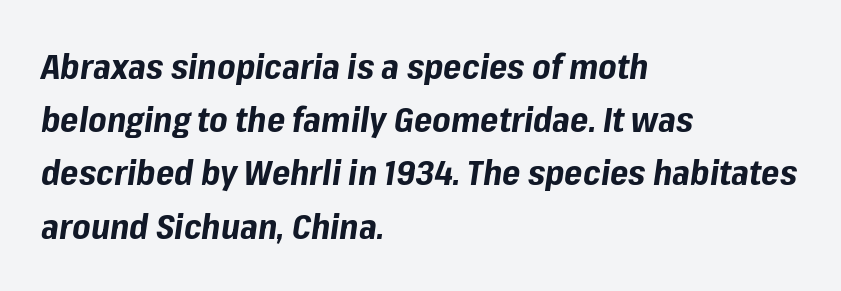
The image shows 35 px bold type, italic (leaning right); set left-aligned, normal line spacing (1.52x), normal letter spacing, not underlined; low stroke contrast and a medium x-height.
